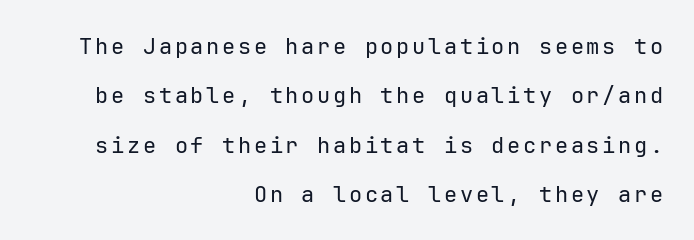
Stroke thickness stays within the range of a standard reading face or lighter. These lines stand farther apart than default settings would place them. Horizontally, the lines are justified to the trailing edge only. Check under the words: just untouched page. Unlike italic type, these characters show no tilt at all.
